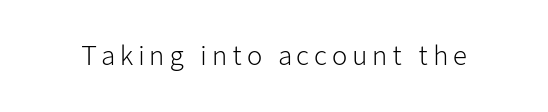
The type sits square on the baseline with zero lean. The strip under each line holds only bare page. Stroke thickness stays within the range of a standard reading face or lighter.
